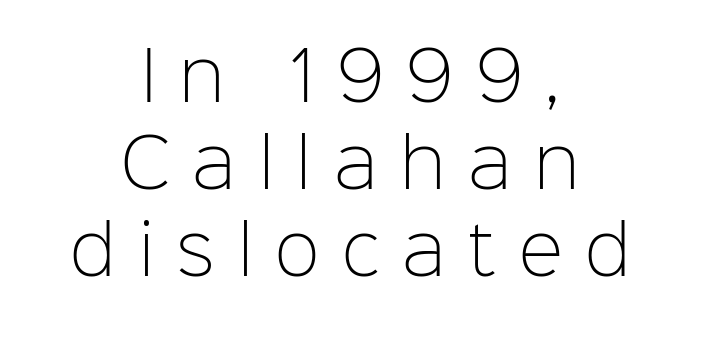
{"serif": "no", "italic": "no", "bold": "no", "weight": "light", "width": "normal", "stroke_contrast": "low", "x_height": "medium", "monospaced": "no", "underline": "no", "align": "center", "line_spacing": "normal", "line_spacing_ratio": 1.3, "letter_spacing": "wide", "letter_spacing_em": 0.34, "glyph_px": 67}
